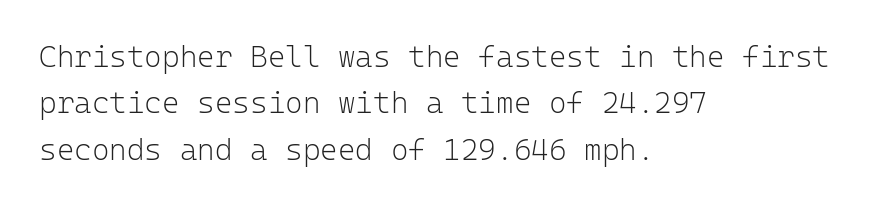
Compared with a typical body face, this is equally light or lighter still. One glance says typical: line gaps are just what's usual. Every stem runs plumb, perpendicular to the baseline. The specimen omits any rule beneath the text block's lines. The rendering anchors every line to the left-hand side.
